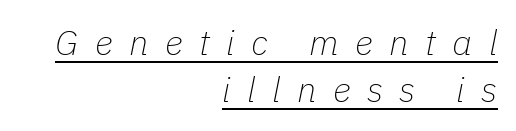
Casual observation: everything's shoved over to the right. If you drew a line through each stem, it would be angled. Notice how a bar underscores the lettering throughout. Each stroke keeps to a modest, everyday thickness or less.
